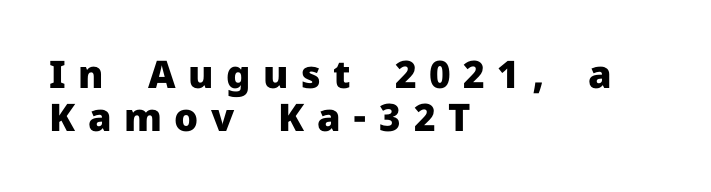
There is plenty of visible air inserted between adjacent glyphs. The characters display no serif detailing; their extremities are plain. Typesetter's note: full bold, strokes at maximum text heaviness. The block of text is dense from top to bottom, with scant space between rows. One-word summary of the alignment: left.
